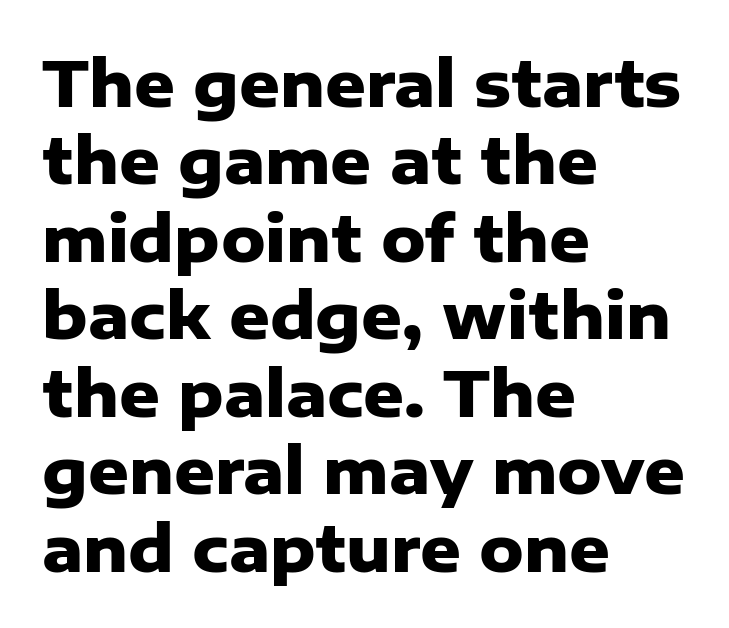
{"serif": "no", "italic": "no", "bold": "yes", "weight": "heavy", "width": "normal", "stroke_contrast": "low", "x_height": "medium", "monospaced": "no", "underline": "no", "align": "left", "line_spacing_ratio": 1.23, "letter_spacing": "normal", "letter_spacing_em": 0.0, "glyph_px": 63}
